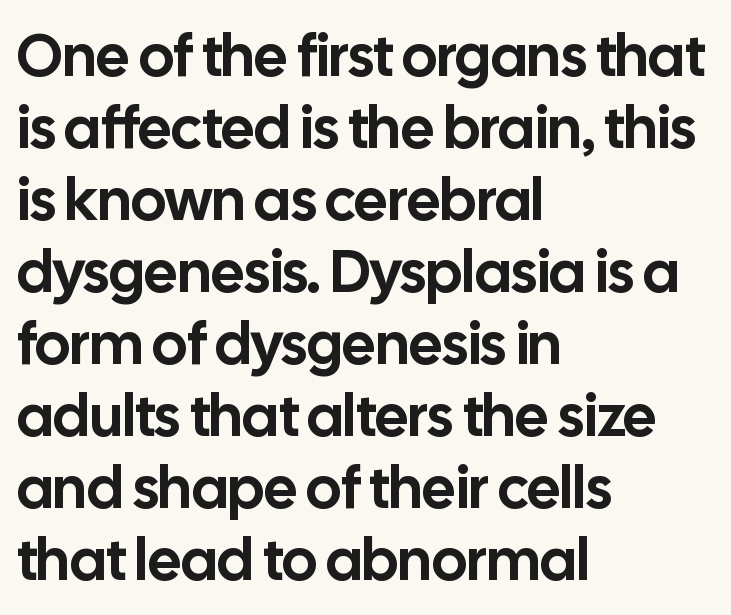
Q: Is the text italic (slanted)? A: No, it is upright.
Q: Is the typeface a serif or a sans-serif typeface? A: Sans-serif.
Q: Is the text underlined? A: No.
Q: How is the paragraph aligned? A: Left-aligned.
Q: Is the spacing between letters normal or unusually wide? A: Normal.
Q: Width (condensed, normal, or wide)? A: Normal.
Q: Stroke contrast? A: Low.
Q: x-height? A: Medium.
Q: Monospaced? A: No.
